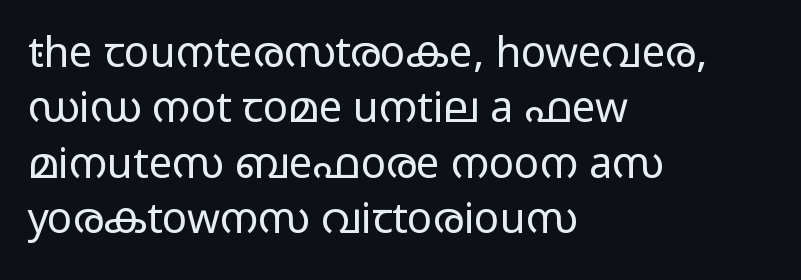
The image shows 42 px regular-weight, wide sans-serif type, upright; set left-aligned, normal line spacing (1.32x), normal letter spacing, not underlined; low stroke contrast and a medium x-height.
